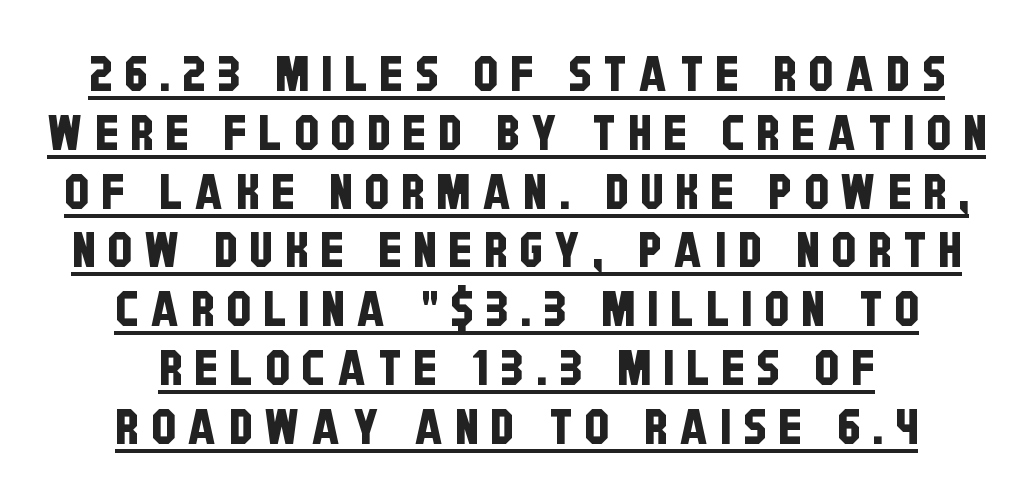
Q: Is the typeface a serif or a sans-serif typeface? A: Sans-serif.
Q: Is the text underlined? A: Yes.
Q: Is the spacing between letters normal or unusually wide? A: Unusually wide.
Q: Width (condensed, normal, or wide)? A: Condensed.
Q: Stroke contrast? A: Low.
Q: x-height? A: Large.
Q: Monospaced? A: No.
